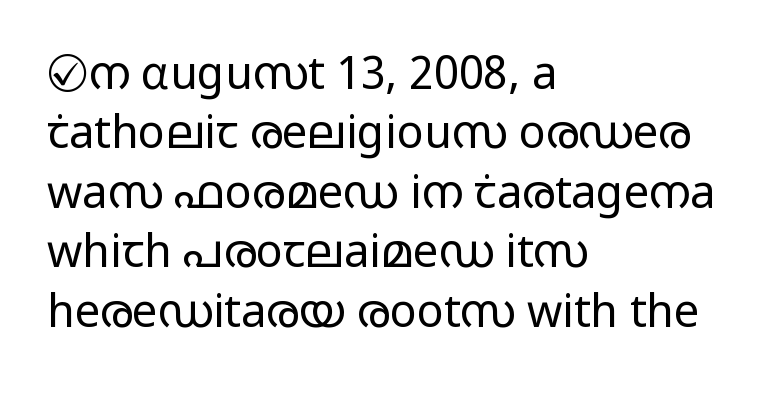
{"serif": "no", "italic": "no", "bold": "no", "weight": "light", "width": "wide", "stroke_contrast": "low", "x_height": "medium", "monospaced": "no", "underline": "no", "align": "left", "line_spacing": "normal", "line_spacing_ratio": 1.32, "letter_spacing": "normal", "letter_spacing_em": 0.0, "glyph_px": 45}
